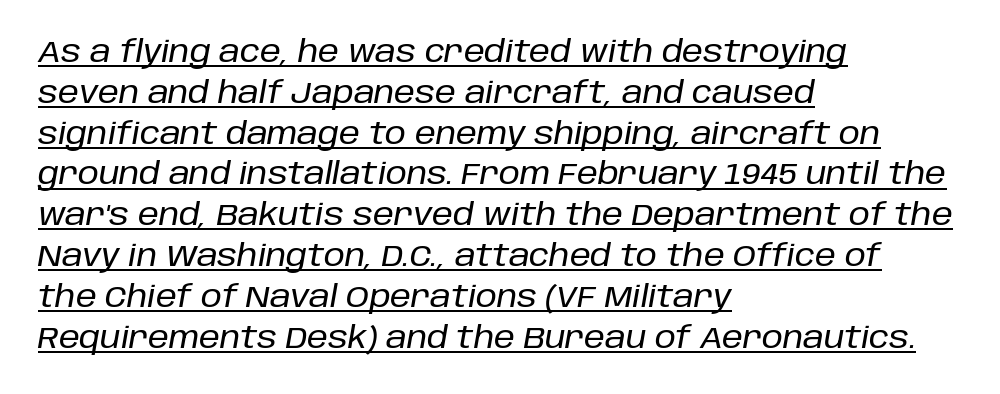
{"italic": "yes", "lean": "right", "slant_degrees": 10, "width": "normal", "stroke_contrast": "low", "x_height": "large", "monospaced": "no", "underline": "yes", "align": "left", "line_spacing": "normal", "line_spacing_ratio": 1.36, "letter_spacing": "normal", "letter_spacing_em": 0.0, "glyph_px": 30}
